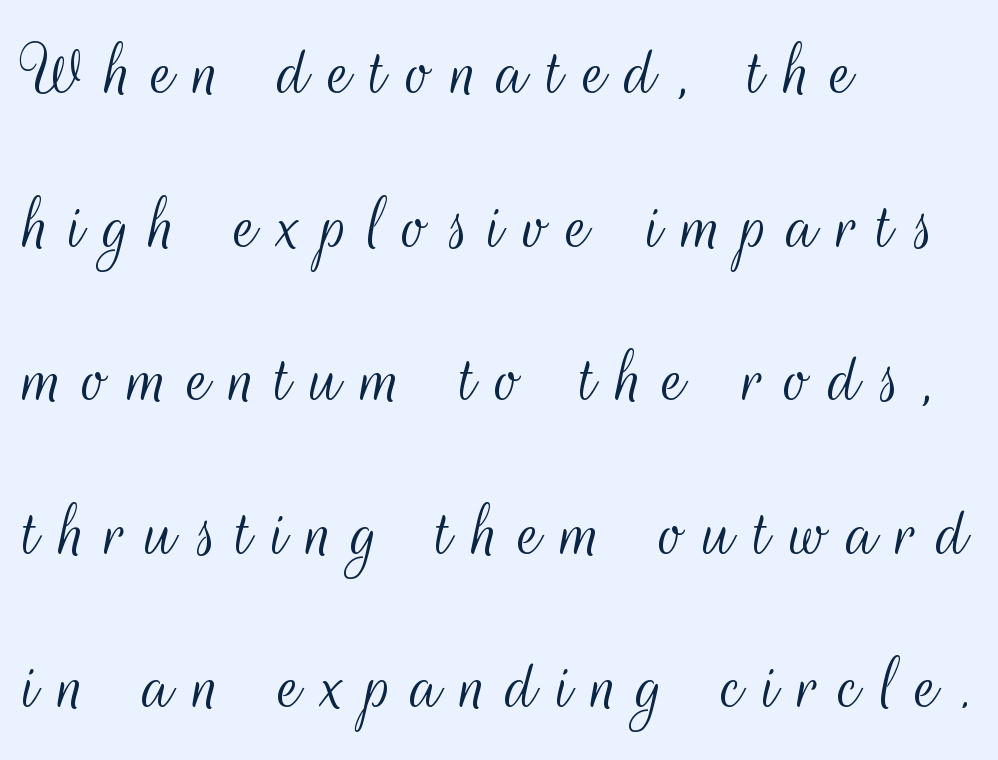
{"serif": "no", "bold": "no", "weight": "light", "width": "condensed", "stroke_contrast": "medium", "x_height": "small", "monospaced": "no", "underline": "no", "align": "left", "line_spacing": "loose", "line_spacing_ratio": 1.92, "letter_spacing": "wide", "letter_spacing_em": 0.25, "glyph_px": 80}
